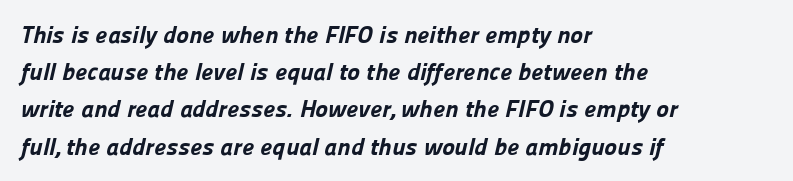
Q: Is the text bold? A: Yes.
Q: Is the text underlined? A: No.
Q: How is the paragraph aligned? A: Left-aligned.
Q: Is the spacing between letters normal or unusually wide? A: Normal.
Q: Is the spacing between lines tight, normal or loose? A: Normal.
